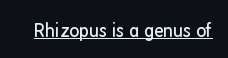
Italic: no, the glyphs are upright roman. You can see a thin bar hugging the bottom of the glyphs. Nothing heavy about these letters — not bold at all. Look at the tracking — it's just the regular setting, nothing added.
